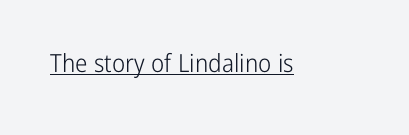
The image shows 25 px text type, upright; set normal letter spacing, underlined.
